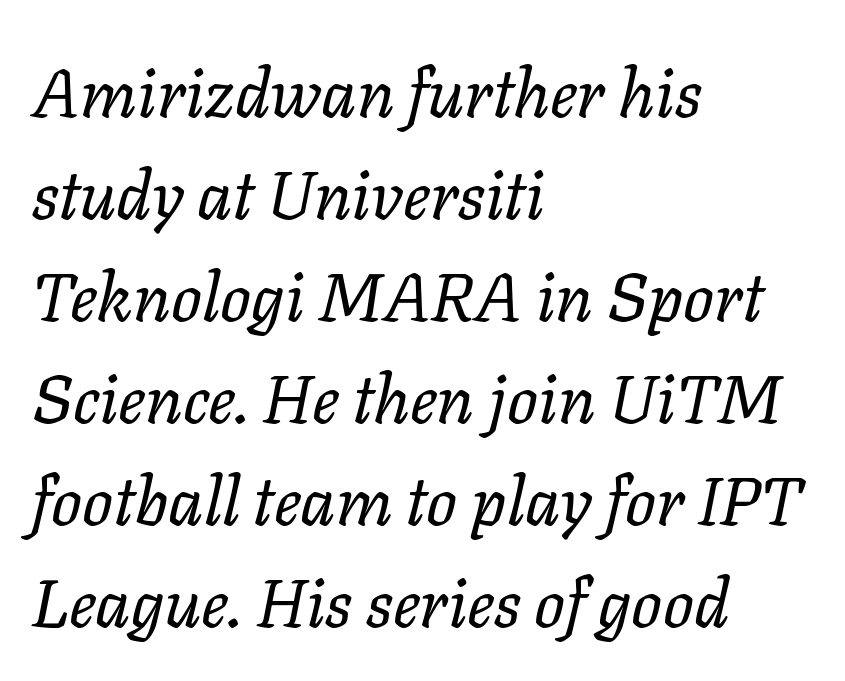
Rows of type keep a routine distance in the vertical direction. On a weight scale, this lands at 450 or below. Standard letterfit; no display-style spreading of the glyphs. The glyphs are unaccompanied by any horizontal stroke below them. The passage is arranged the way most books set body copy — flush left. The typography opts for an oblique posture over an upright one.
